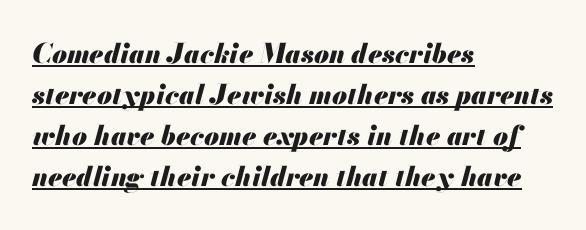
The image shows 27 px bold type, italic (leaning right); set left-aligned, normal line spacing (1.52x), normal letter spacing, underlined.
